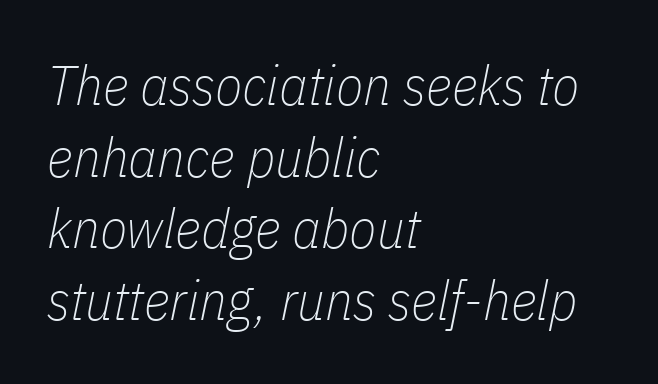
The image shows 56 px thin, condensed type, italic (leaning right); set left-aligned, normal line spacing (1.28x), normal letter spacing, not underlined; low stroke contrast and a medium x-height.
